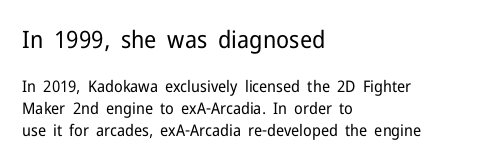
The image shows 24 px text type, upright; set left-aligned, normal line spacing (1.37x), normal letter spacing, not underlined; the first (top) block is 1.5x larger.
